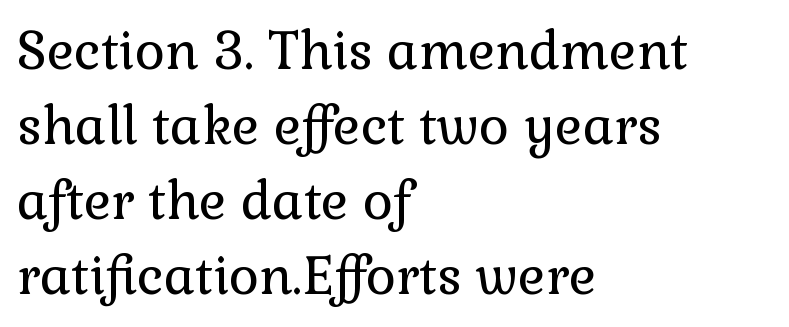
Q: Is the text bold? A: No.
Q: Is the text italic (slanted)? A: No, it is upright.
Q: Is the typeface a serif or a sans-serif typeface? A: Serif.
Q: Is the text underlined? A: No.
Q: How is the paragraph aligned? A: Left-aligned.
Q: Is the spacing between letters normal or unusually wide? A: Normal.
Q: Is the spacing between lines tight, normal or loose? A: Normal.
Q: Width (condensed, normal, or wide)? A: Normal.
Q: Stroke contrast? A: Low.
Q: x-height? A: Medium.
Q: Monospaced? A: No.
